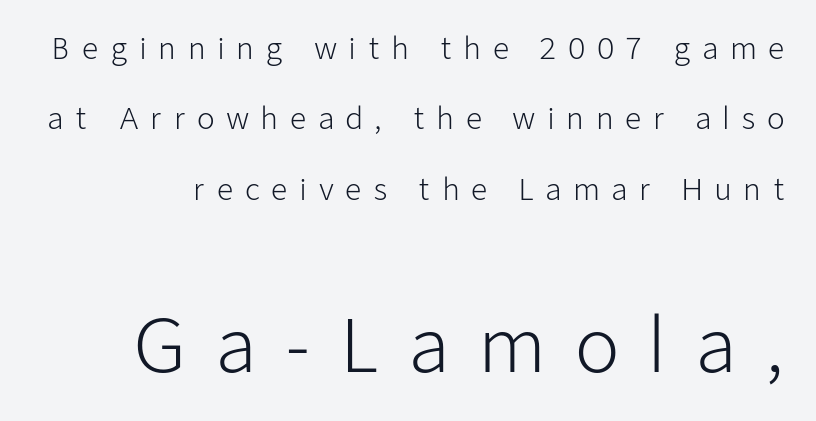
The image shows 73 px light sans-serif type, upright; set right-aligned, loose line spacing (2.43x), unusually wide letter spacing (+0.39 em), not underlined; the second (bottom) block is 2.52x larger; low stroke contrast and a medium x-height.
